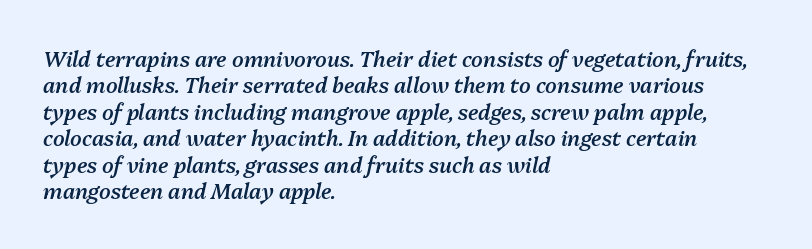
Q: Is the text bold? A: Semi-bold.
Q: Is the text italic (slanted)? A: Yes, it leans right by about 13 degrees.
Q: Is the text underlined? A: No.
Q: How is the paragraph aligned? A: Left-aligned.
Q: Is the spacing between letters normal or unusually wide? A: Normal.
Q: Is the spacing between lines tight, normal or loose? A: Normal.
